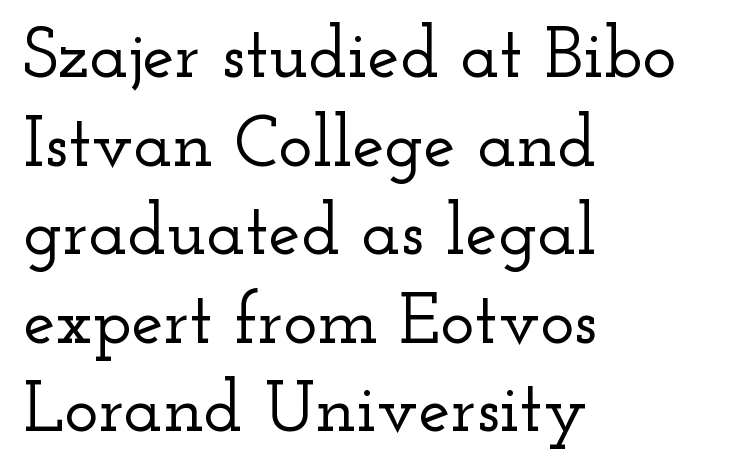
{"serif": "yes", "italic": "no", "width": "wide", "stroke_contrast": "low", "x_height": "small", "monospaced": "no", "underline": "no", "align": "left", "line_spacing_ratio": 1.23, "letter_spacing": "normal", "letter_spacing_em": 0.0, "glyph_px": 72}
